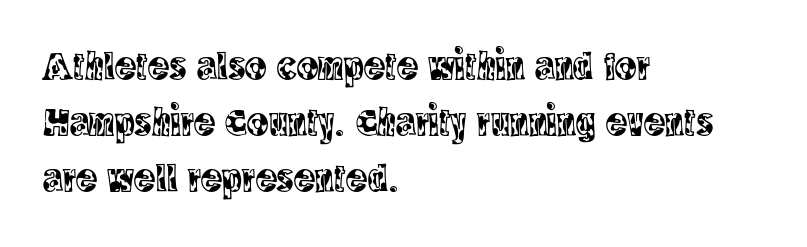
The image shows 40 px condensed serif type, upright; set left-aligned, normal line spacing (1.4x), normal letter spacing, not underlined; a large x-height.
